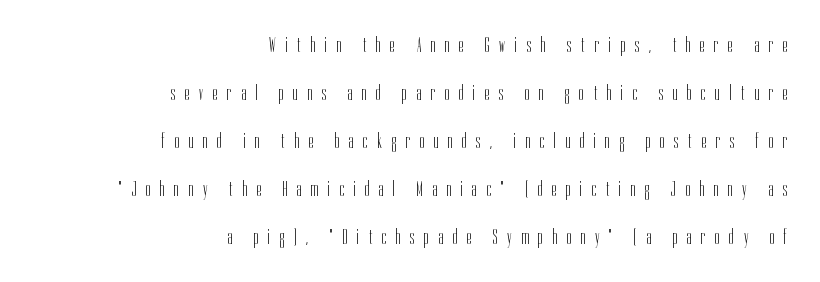
{"italic": "no", "bold": "no", "underline": "no", "align": "right", "line_spacing": "loose", "line_spacing_ratio": 2.18, "letter_spacing": "wide", "letter_spacing_em": 0.45, "glyph_px": 22}
